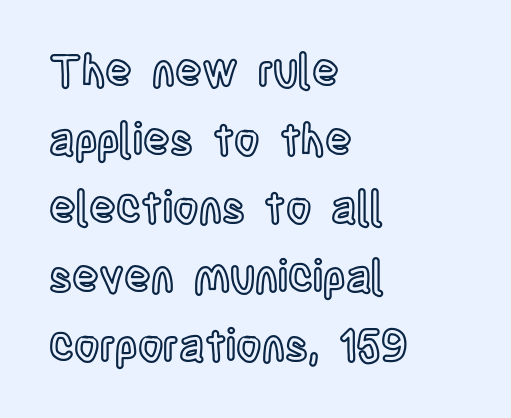
The image shows 44 px condensed type, upright; set left-aligned, normal line spacing (1.56x), normal letter spacing, not underlined; a large x-height.
